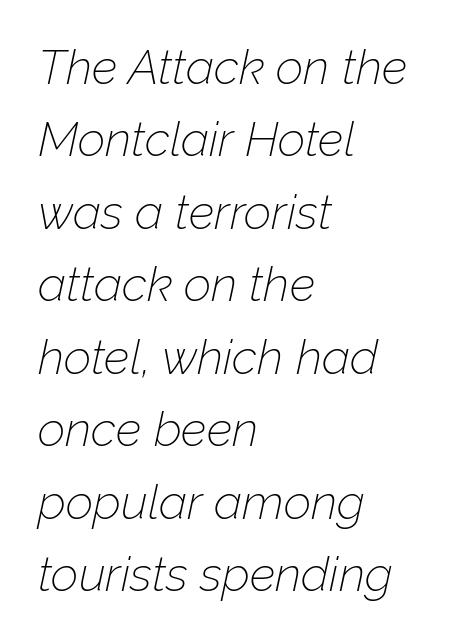
The lines are quadded left. Is this a fixed-width face? No — the glyphs have proportional, varying widths. The zone under the glyphs is completely vacant. Is there much room between lines? A standard amount, neither cramped nor airy. Stems and bowls with no extra thickness — not bold. There is no visible air inserted between adjacent glyphs.
